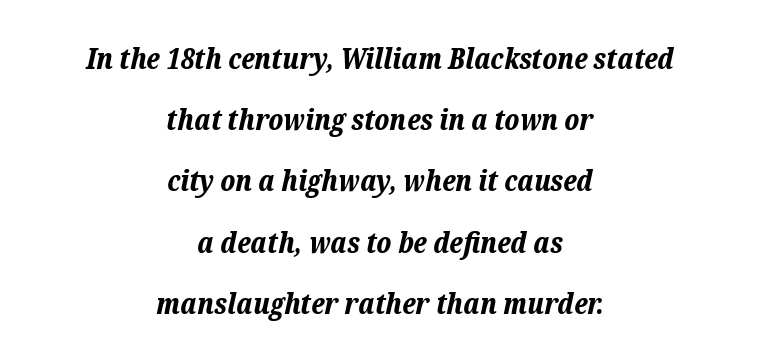
The image shows 29 px bold type, italic (leaning right); set centered, loose line spacing (2.11x), normal letter spacing, not underlined; low stroke contrast and a medium x-height.
